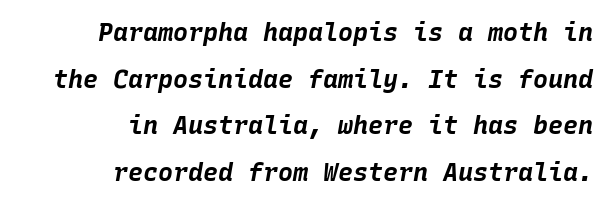
The image shows 25 px bold type, italic (leaning right); set right-aligned, line spacing 1.87x, normal letter spacing, not underlined.
